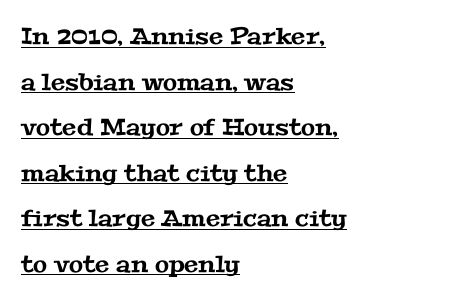
{"underline": "yes", "align": "left", "line_spacing": "loose", "line_spacing_ratio": 1.98, "letter_spacing": "normal", "letter_spacing_em": 0.0, "glyph_px": 23}
